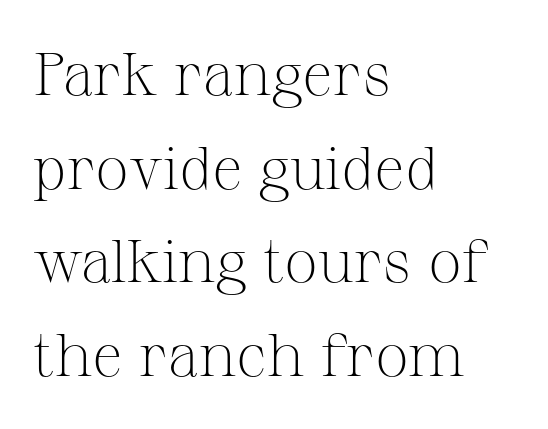
Q: Is the text bold? A: No.
Q: Is the text italic (slanted)? A: No, it is upright.
Q: Is the typeface a serif or a sans-serif typeface? A: Serif.
Q: Is the text underlined? A: No.
Q: How is the paragraph aligned? A: Left-aligned.
Q: Is the spacing between letters normal or unusually wide? A: Normal.
Q: Is the spacing between lines tight, normal or loose? A: Normal.
Q: Width (condensed, normal, or wide)? A: Normal.
Q: Stroke contrast? A: Medium.
Q: x-height? A: Medium.
Q: Monospaced? A: No.
